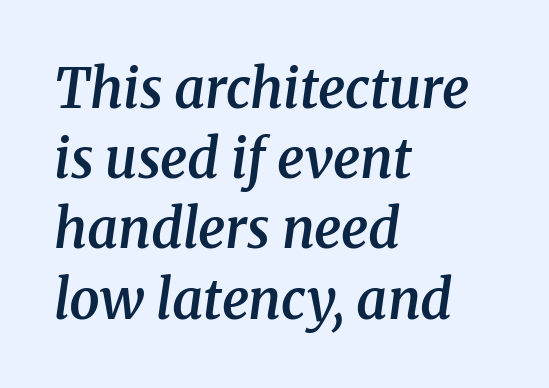
Q: Is the text bold? A: Semi-bold.
Q: Is the text italic (slanted)? A: Yes, it leans right by about 8 degrees.
Q: Is the typeface a serif or a sans-serif typeface? A: Serif.
Q: Is the text underlined? A: No.
Q: How is the paragraph aligned? A: Left-aligned.
Q: Is the spacing between letters normal or unusually wide? A: Normal.
Q: Is the spacing between lines tight, normal or loose? A: Normal.
Q: Width (condensed, normal, or wide)? A: Normal.
Q: Stroke contrast? A: Medium.
Q: x-height? A: Medium.
Q: Monospaced? A: No.
